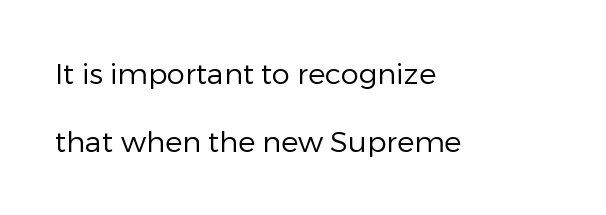
Q: Is the text bold? A: No.
Q: Is the text italic (slanted)? A: No, it is upright.
Q: Is the typeface a serif or a sans-serif typeface? A: Sans-serif.
Q: Is the text underlined? A: No.
Q: How is the paragraph aligned? A: Left-aligned.
Q: Is the spacing between letters normal or unusually wide? A: Normal.
Q: Is the spacing between lines tight, normal or loose? A: Loose.
Q: Width (condensed, normal, or wide)? A: Normal.
Q: Stroke contrast? A: Low.
Q: x-height? A: Medium.
Q: Monospaced? A: No.
